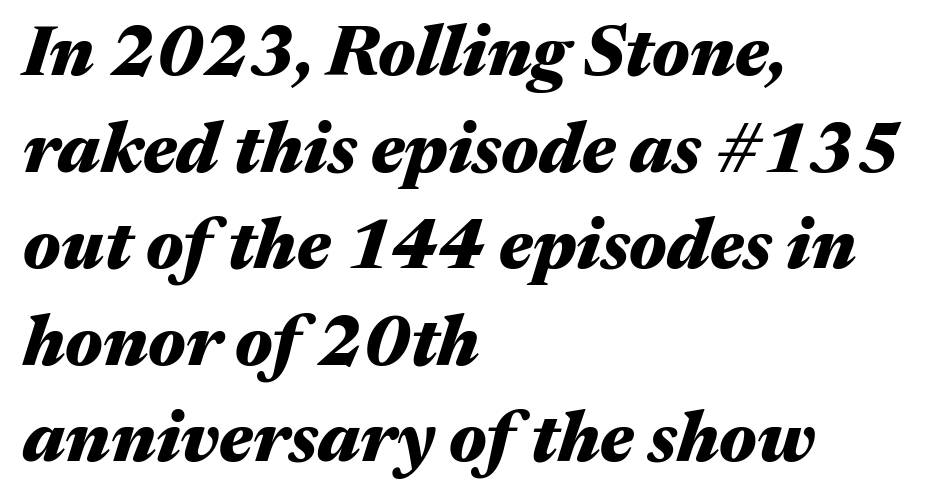
{"italic": "yes", "lean": "right", "slant_degrees": 17, "bold": "yes", "weight": "heavy", "width": "wide", "stroke_contrast": "medium", "x_height": "medium", "monospaced": "no", "underline": "no", "align": "left", "line_spacing": "normal", "line_spacing_ratio": 1.38, "letter_spacing": "normal", "letter_spacing_em": 0.0, "glyph_px": 70}
